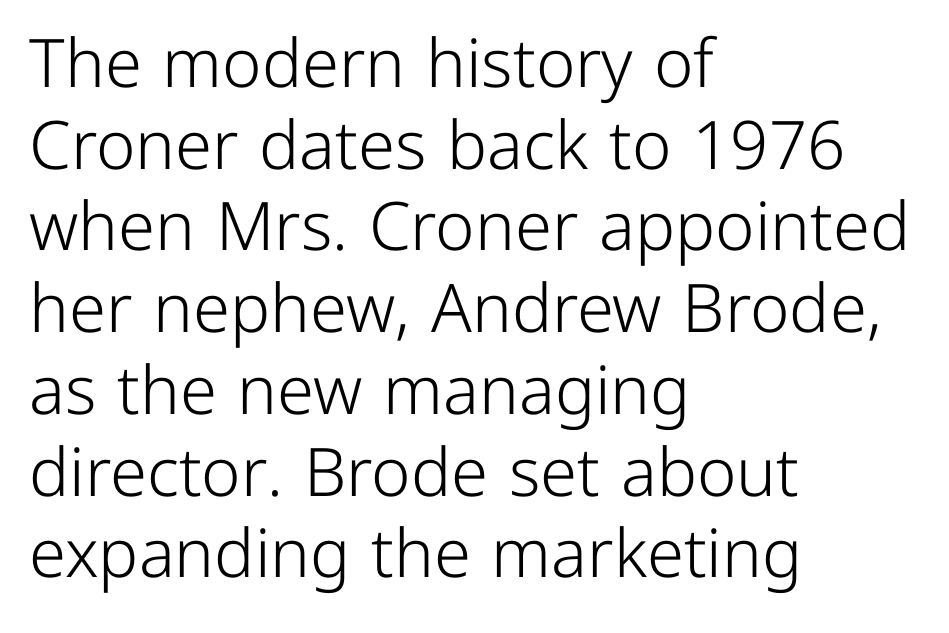
{"serif": "no", "italic": "no", "bold": "no", "weight": "light", "width": "normal", "stroke_contrast": "low", "x_height": "medium", "monospaced": "no", "underline": "no", "align": "left", "line_spacing_ratio": 1.22, "letter_spacing": "normal", "letter_spacing_em": 0.0, "glyph_px": 67}
